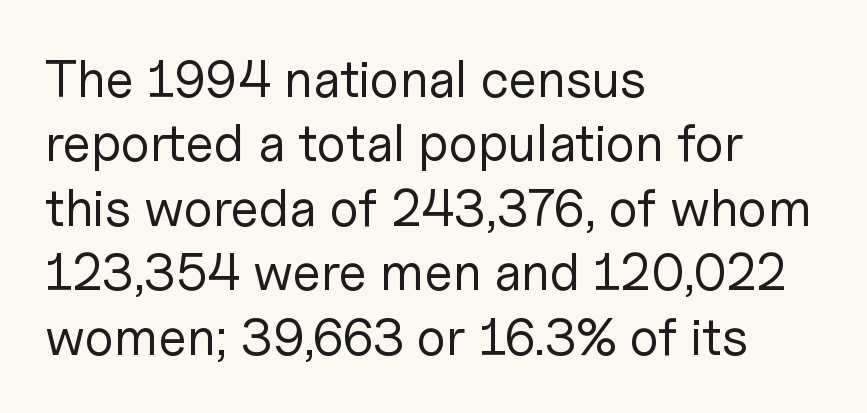
Q: Is the text bold? A: No.
Q: Is the text italic (slanted)? A: No, it is upright.
Q: Is the typeface a serif or a sans-serif typeface? A: Sans-serif.
Q: Is the text underlined? A: No.
Q: How is the paragraph aligned? A: Left-aligned.
Q: Is the spacing between letters normal or unusually wide? A: Normal.
Q: Width (condensed, normal, or wide)? A: Normal.
Q: Stroke contrast? A: Low.
Q: x-height? A: Medium.
Q: Monospaced? A: No.
